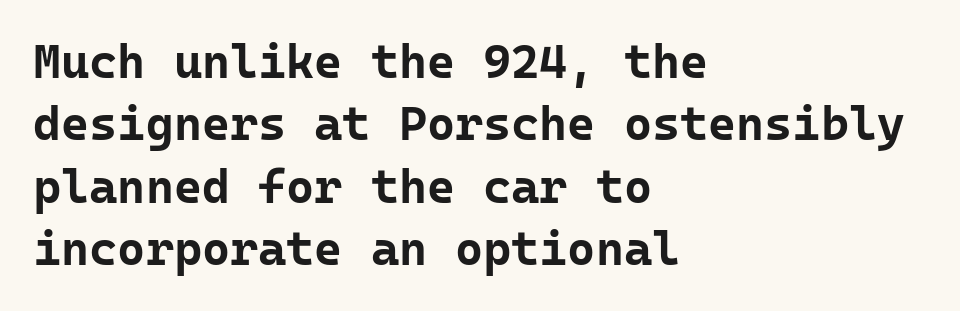
Bare-footed words on every line. The rendering shows plain stroke endings on the letterforms — a sans-serif design. If you drew a line through each stem, it would be perfectly vertical. Reading down the column, the eye jumps a familiar distance to each next line. The rendering uses a bold face; every stroke is thick and dark. Line starts are locked; line ends wander.
